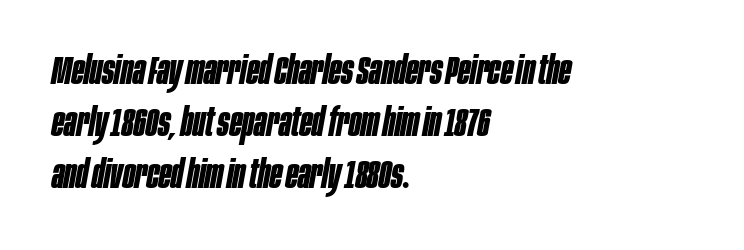
Underlining? Definitely not there. What weight is shown? A full bold with thick strokes. No extra tracking has been applied to these lines. Character widths vary here, with narrow letters taking less room than wide ones. This sample is left-justified, so line endings fall wherever the words run out.
